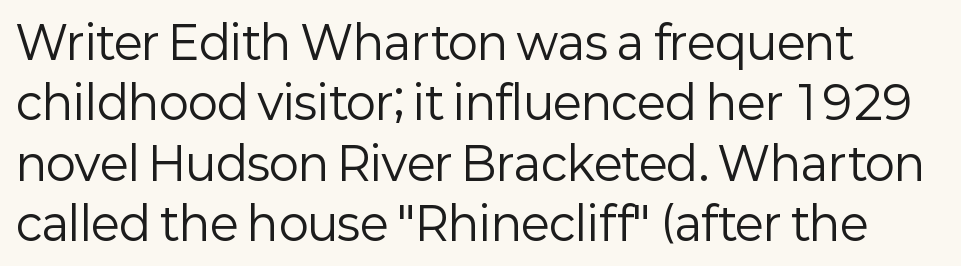
Regarding serifs, this sample does without them. The string is rendered with underlining switched off. Looks like regular typesetting: each glyph gets only the width it needs. In terms of letterspacing, this is plain default setting.
